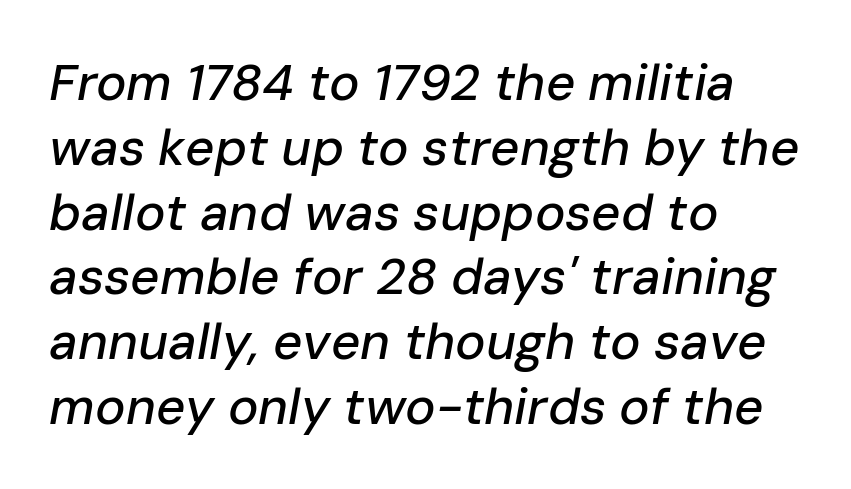
A clean baseline with only descenders dipping below it. Varying glyph widths throughout — classic text-font behaviour. The whole block is typeset with a tilt. The lines in this sample share a left origin and differ only in where they stop. How are the letters spaced? Ordinarily, with no added tracking.
